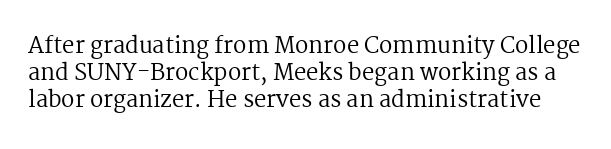
{"italic": "no", "bold": "no", "underline": "no", "line_spacing_ratio": 1.23, "letter_spacing": "normal", "letter_spacing_em": 0.0, "glyph_px": 22}
